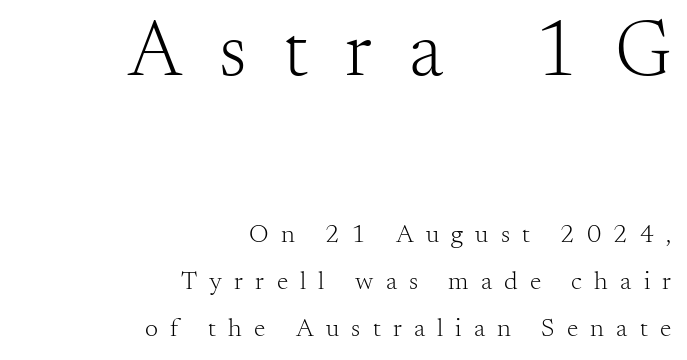
Counters stay open thanks to moderate or lighter strokes. Is the letter spacing exaggerated? Yes — the characters are pushed far apart. Caption: multi-line text, flush right, ragged left. The passage shown is typeset with a serif family. The letters stand straight up with perfectly vertical stems. Between these two stacked blocks, the higher one wins on size.
